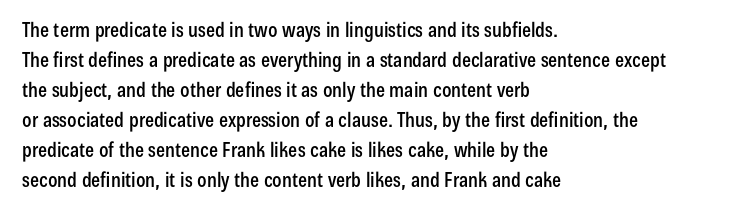
The image shows 20 px text type, upright; set left-aligned, normal line spacing (1.5x), normal letter spacing, not underlined.
